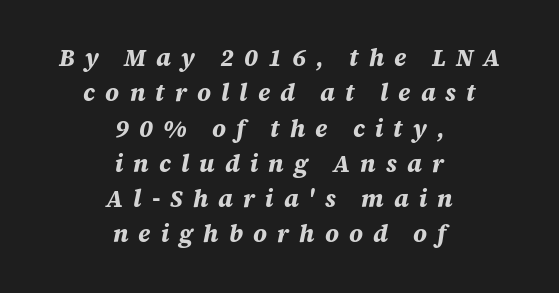
{"italic": "yes", "lean": "right", "slant_degrees": 12, "bold": "yes", "underline": "no", "align": "center", "line_spacing": "normal", "line_spacing_ratio": 1.47, "letter_spacing": "wide", "letter_spacing_em": 0.42, "glyph_px": 24}
